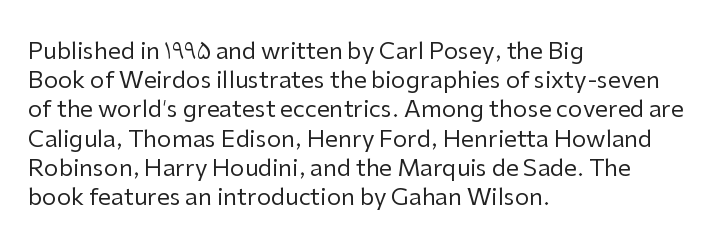
Q: Is the text bold? A: No.
Q: Is the text italic (slanted)? A: No, it is upright.
Q: Is the text underlined? A: No.
Q: How is the paragraph aligned? A: Left-aligned.
Q: Is the spacing between letters normal or unusually wide? A: Normal.
Q: Is the spacing between lines tight, normal or loose? A: Normal.
